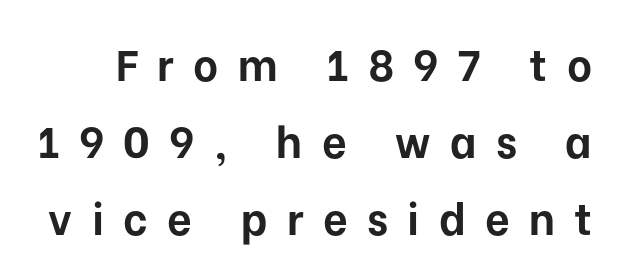
The image shows 43 px bold sans-serif type, upright; set line spacing 1.79x, unusually wide letter spacing (+0.45 em), not underlined; low stroke contrast and a medium x-height.
